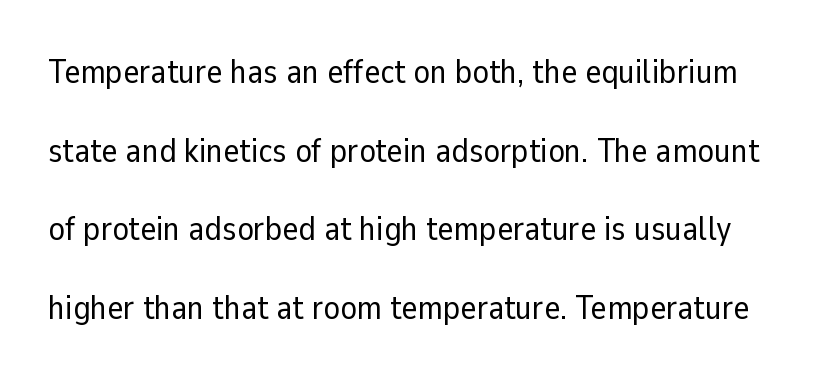
The image shows 34 px regular-weight sans-serif type, upright; set loose line spacing (2.31x), normal letter spacing, not underlined; low stroke contrast and a medium x-height.
